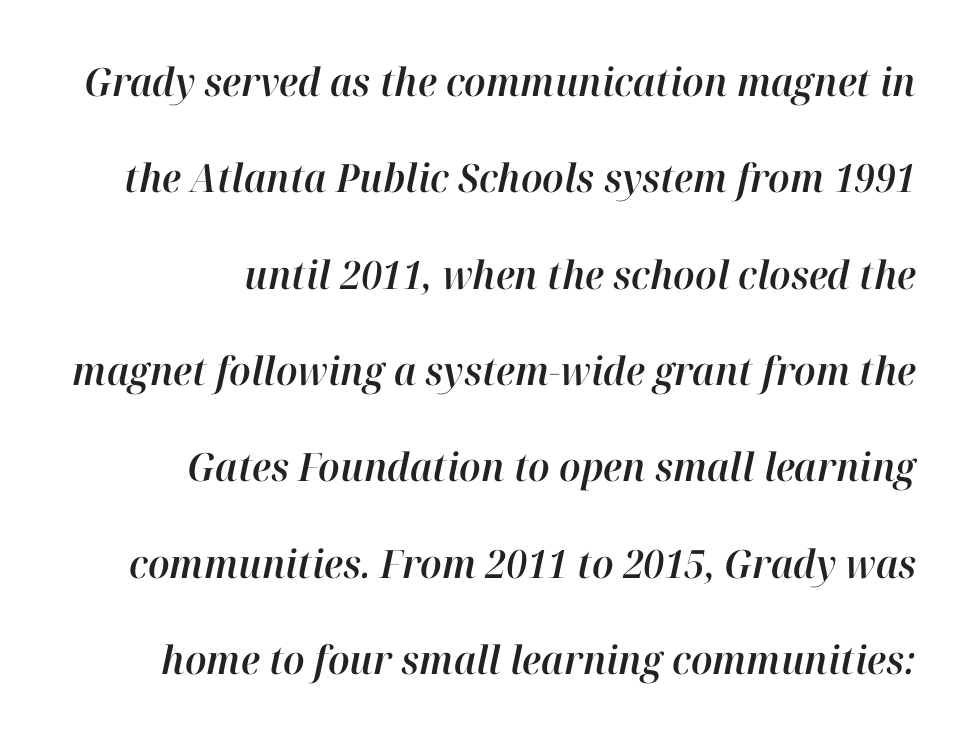
{"italic": "yes", "lean": "right", "slant_degrees": 12, "width": "normal", "stroke_contrast": "high", "x_height": "medium", "monospaced": "no", "underline": "no", "align": "right", "line_spacing": "loose", "line_spacing_ratio": 2.47, "letter_spacing": "normal", "letter_spacing_em": 0.0, "glyph_px": 39}
